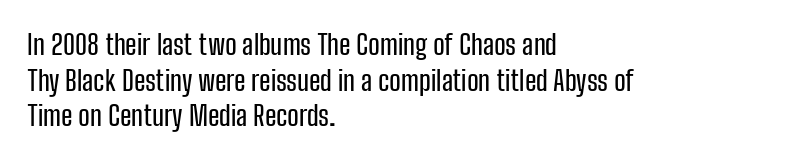
Q: Is the text italic (slanted)? A: No, it is upright.
Q: Is the typeface a serif or a sans-serif typeface? A: Sans-serif.
Q: Is the text underlined? A: No.
Q: How is the paragraph aligned? A: Left-aligned.
Q: Is the spacing between letters normal or unusually wide? A: Normal.
Q: Is the spacing between lines tight, normal or loose? A: Normal.
Q: Width (condensed, normal, or wide)? A: Condensed.
Q: Stroke contrast? A: Low.
Q: x-height? A: Medium.
Q: Monospaced? A: No.
